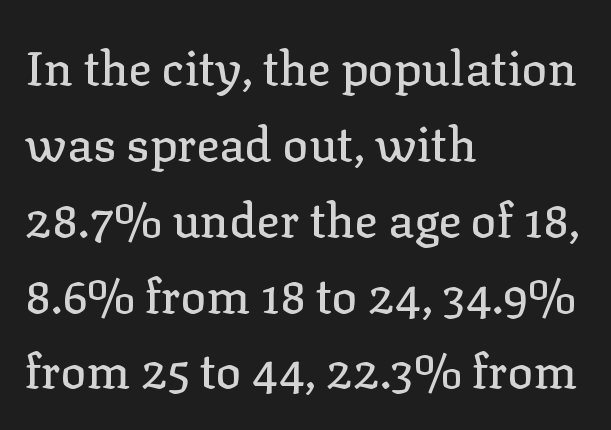
Each new line begins a customary step beneath the previous one. Nobody drew a line under any word here. Character widths vary here, with narrow letters taking less room than wide ones. If you drew a line through each stem, it would be perfectly vertical. You can tell from the footed stems that serif type was used. The letterforms sit shoulder to shoulder at normal distance.
